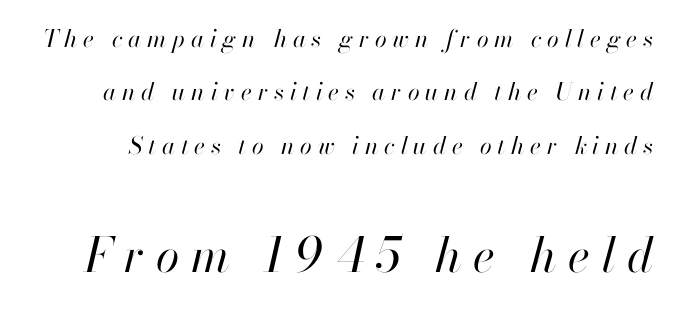
{"italic": "yes", "lean": "right", "slant_degrees": 13, "bold": "no", "weight": "regular", "width": "normal", "stroke_contrast": "high", "x_height": "small", "monospaced": "no", "underline": "no", "line_spacing": "loose", "line_spacing_ratio": 2.22, "letter_spacing": "wide", "letter_spacing_em": 0.24, "larger_block": "second", "size_ratio": 2.0, "glyph_px": 48}
